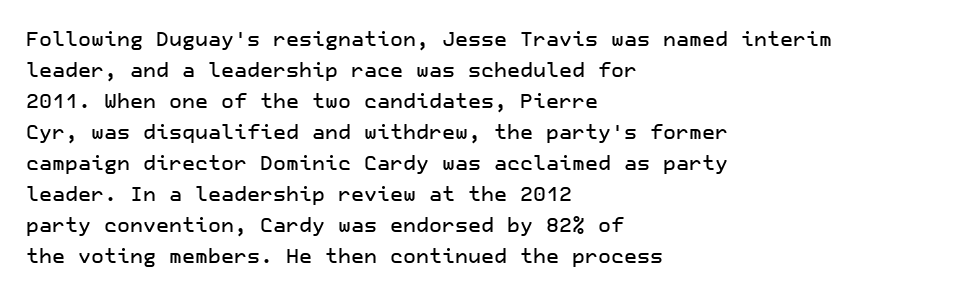
The image shows 20 px text type, upright; set left-aligned, normal line spacing (1.55x), normal letter spacing, not underlined.
